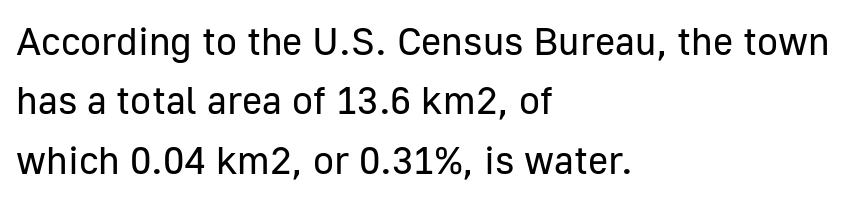
Letters have the restrained weight of plain body copy at most. Grotesque or geometric, the face here clearly has no serifs. Think of a printed novel: that variable character pitch is what you see here. This is roman type, the default non-slanted kind.
